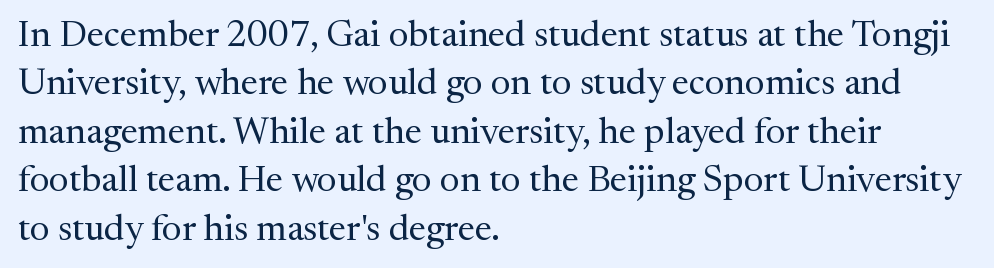
{"serif": "yes", "italic": "no", "bold": "no", "weight": "regular", "width": "normal", "stroke_contrast": "medium", "x_height": "medium", "monospaced": "no", "underline": "no", "align": "left", "line_spacing": "normal", "line_spacing_ratio": 1.31, "letter_spacing": "normal", "letter_spacing_em": 0.0, "glyph_px": 37}
